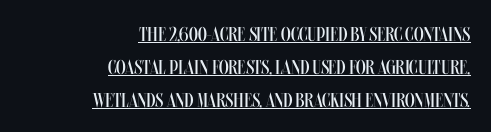
Does the copy run flush right? Yes — the right margin is perfectly even. This is not heavy type; no bold has been used. Honestly, the underline is the first thing you notice here. It's the straight-up-and-down kind of type.
